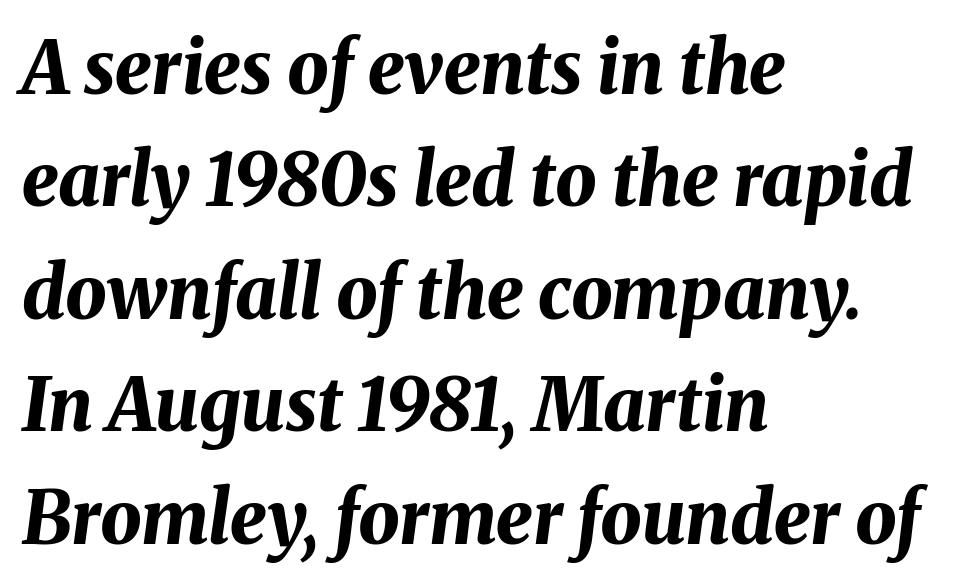
Q: Is the text bold? A: Yes.
Q: Is the text italic (slanted)? A: Yes, it leans right by about 8 degrees.
Q: Is the text underlined? A: No.
Q: How is the paragraph aligned? A: Left-aligned.
Q: Is the spacing between letters normal or unusually wide? A: Normal.
Q: Is the spacing between lines tight, normal or loose? A: Normal.
Q: Width (condensed, normal, or wide)? A: Normal.
Q: Stroke contrast? A: Medium.
Q: x-height? A: Medium.
Q: Monospaced? A: No.
